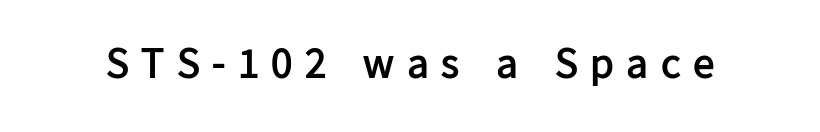
The image shows 43 px semibold sans-serif type, upright; set unusually wide letter spacing (+0.29 em), not underlined; low stroke contrast and a medium x-height.
